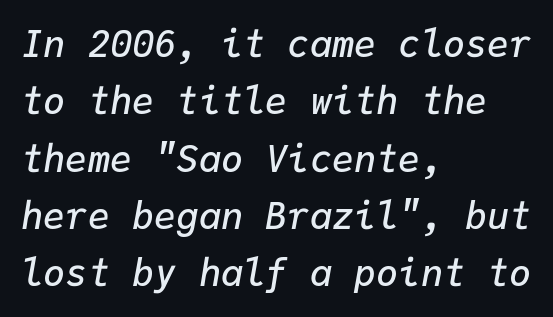
{"italic": "yes", "lean": "right", "slant_degrees": 9, "bold": "semi", "weight": "semibold", "width": "normal", "stroke_contrast": "low", "x_height": "medium", "monospaced": "yes", "underline": "no", "align": "left", "line_spacing": "normal", "line_spacing_ratio": 1.55, "letter_spacing": "normal", "letter_spacing_em": 0.0, "glyph_px": 37}
